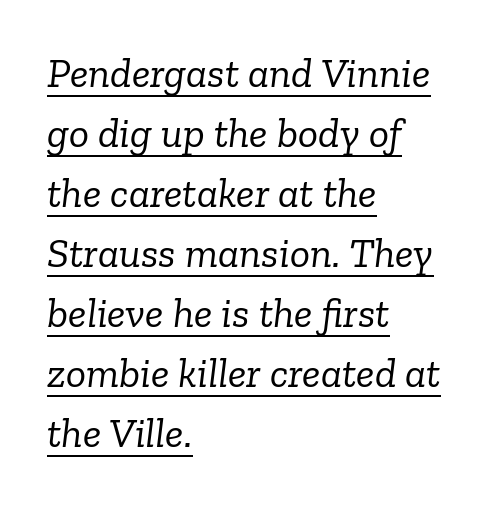
Designer's note — italics engaged. Observe the ordinary spacing: letters are neighbours, not strangers. Quick note: interline space is typical. Proportional: the letters do not fall into vertical columns.
